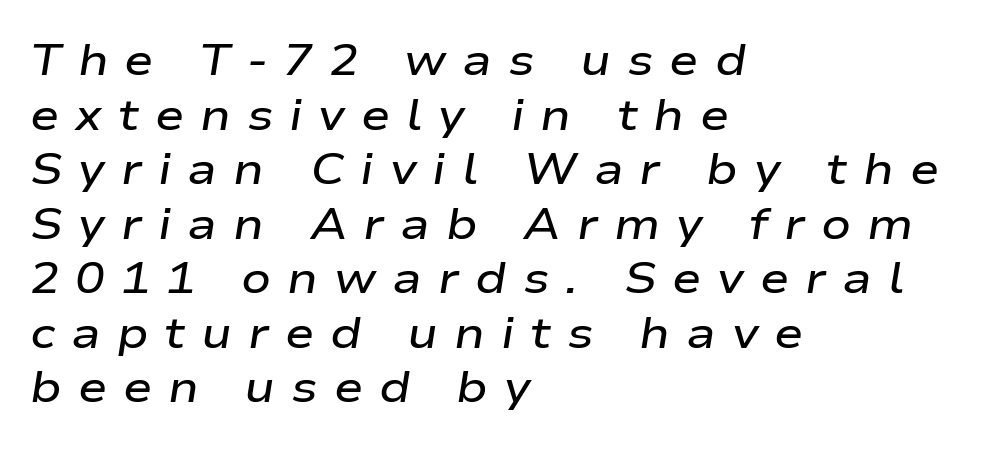
The compositor pushed each line to the left boundary. Each letter keeps its own natural width here, so spacing adapts to shape. Slanted lettering throughout. Every letter is mildly thick-stroked: semibold rather than bold.
